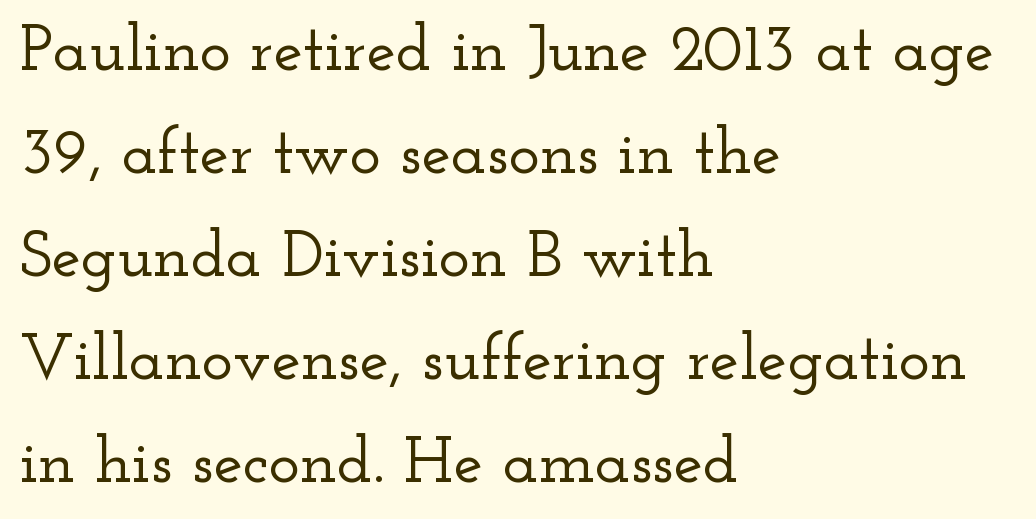
Q: Is the text italic (slanted)? A: No, it is upright.
Q: Is the typeface a serif or a sans-serif typeface? A: Serif.
Q: Is the text underlined? A: No.
Q: How is the paragraph aligned? A: Left-aligned.
Q: Is the spacing between letters normal or unusually wide? A: Normal.
Q: Is the spacing between lines tight, normal or loose? A: Normal.
Q: Width (condensed, normal, or wide)? A: Wide.
Q: Stroke contrast? A: Low.
Q: x-height? A: Small.
Q: Monospaced? A: No.
